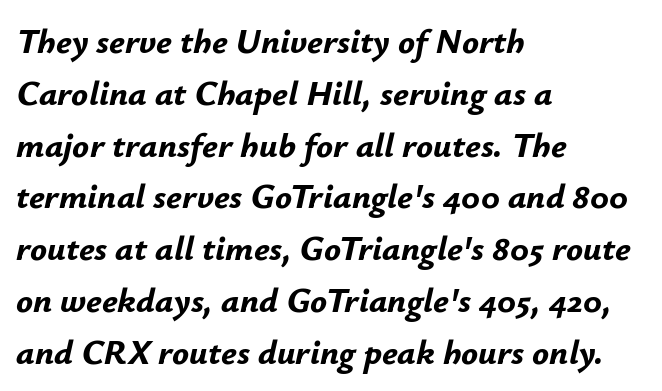
A classic flush-left, rag-right setting is used for this passage. These lines are rendered in a variable-pitch font. Every letter is thick-stroked: bold, no question. This block has exactly the height ordinary leading produces.
